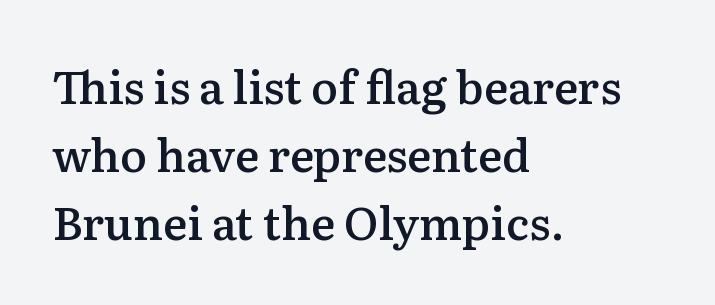
{"serif": "yes", "italic": "no", "bold": "semi", "weight": "semibold", "width": "normal", "stroke_contrast": "medium", "x_height": "medium", "monospaced": "no", "underline": "no", "align": "left", "line_spacing": "normal", "line_spacing_ratio": 1.51, "letter_spacing": "normal", "letter_spacing_em": 0.0, "glyph_px": 45}
